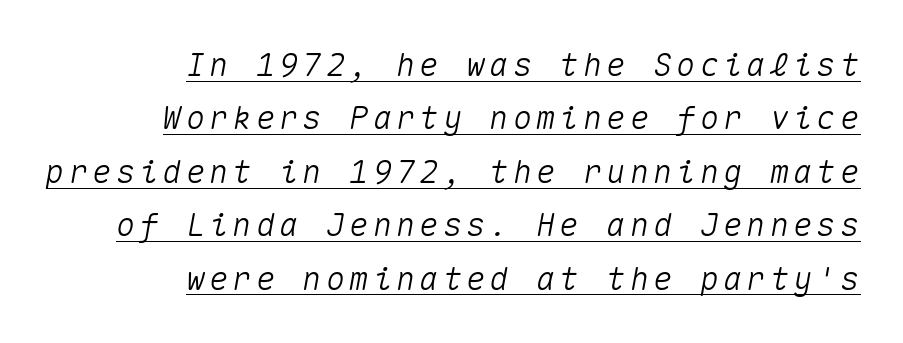
The image shows 32 px text type, italic (leaning right), monospaced; set right-aligned, normal line spacing (1.67x), underlined; medium stroke contrast and a medium x-height.
